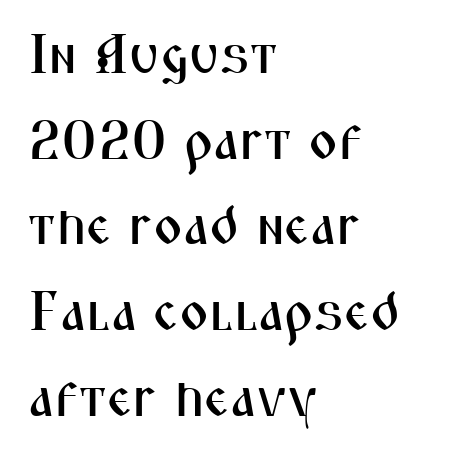
The image shows 56 px condensed sans-serif type, upright; set left-aligned, normal line spacing (1.53x), normal letter spacing, not underlined; medium stroke contrast and a medium x-height.
